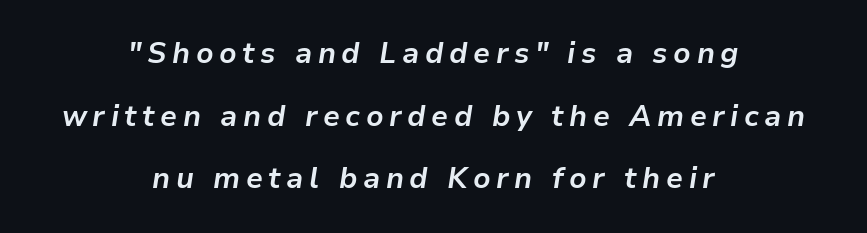
These words are printed bold, with thick strokes throughout. Quick note: underline off. The passage shown leans; its letterforms are oblique. Is there much room between lines? Yes — plenty of vertical air separates them. The lines in this sample share a center point and differ in where they start and stop.
